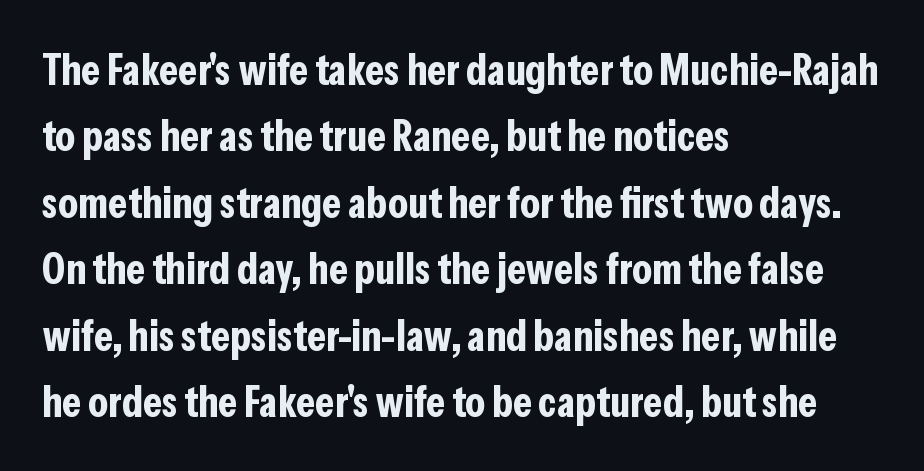
Q: Is the text bold? A: Yes.
Q: Is the text italic (slanted)? A: No, it is upright.
Q: Is the typeface a serif or a sans-serif typeface? A: Sans-serif.
Q: Is the text underlined? A: No.
Q: How is the paragraph aligned? A: Left-aligned.
Q: Is the spacing between letters normal or unusually wide? A: Normal.
Q: Is the spacing between lines tight, normal or loose? A: Normal.
Q: Width (condensed, normal, or wide)? A: Condensed.
Q: Stroke contrast? A: Low.
Q: x-height? A: Medium.
Q: Monospaced? A: No.
